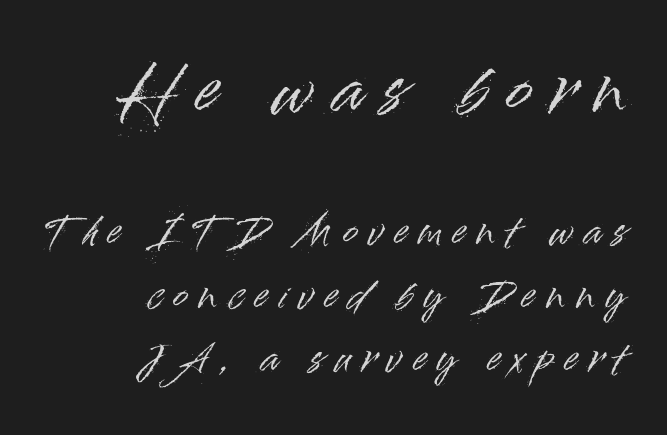
The image shows 63 px sans-serif type; set right-aligned, line spacing 1.77x, unusually wide letter spacing (+0.31 em), not underlined; the first (top) block is 1.75x larger; high stroke contrast and a small x-height.
